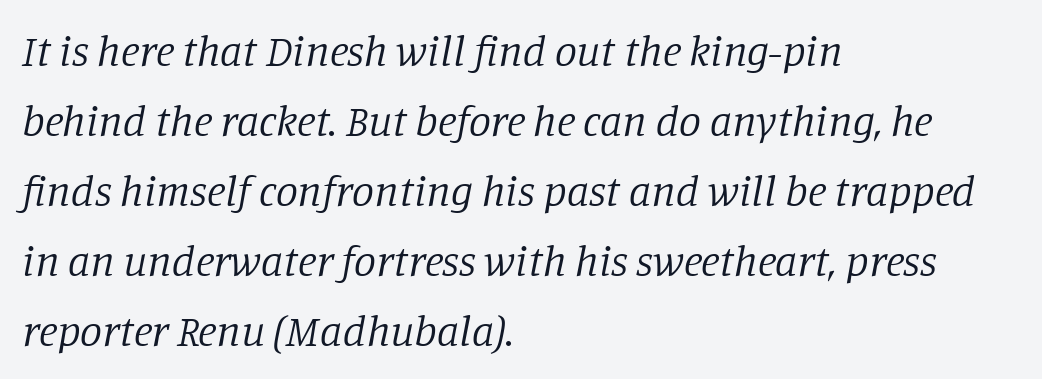
The designer went with a serif here, giving each stem small feet. The weight would be labelled regular, book, light, or lighter still. This rendering leaves character spacing at its baseline value. Teacher's note: observe the even left margin — that is flush-left alignment.
